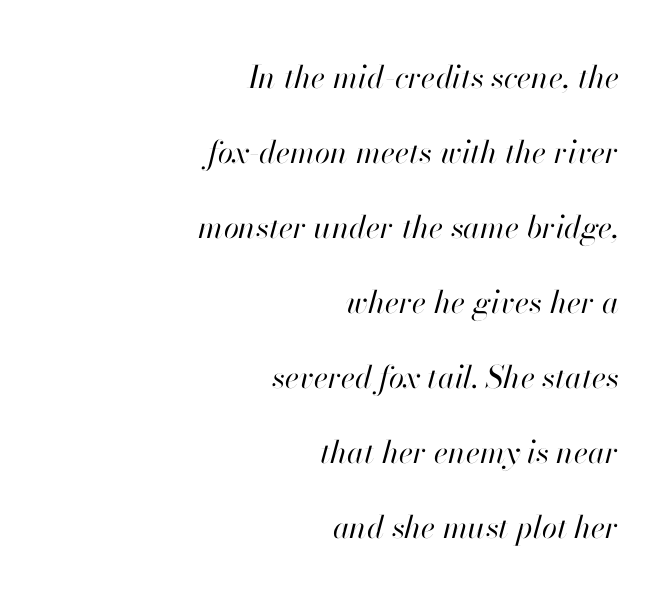
Q: Is the text bold? A: No.
Q: Is the text italic (slanted)? A: Yes, it leans right by about 13 degrees.
Q: Is the text underlined? A: No.
Q: How is the paragraph aligned? A: Right-aligned.
Q: Is the spacing between letters normal or unusually wide? A: Normal.
Q: Is the spacing between lines tight, normal or loose? A: Loose.
Q: Width (condensed, normal, or wide)? A: Normal.
Q: Stroke contrast? A: High.
Q: x-height? A: Small.
Q: Monospaced? A: No.
